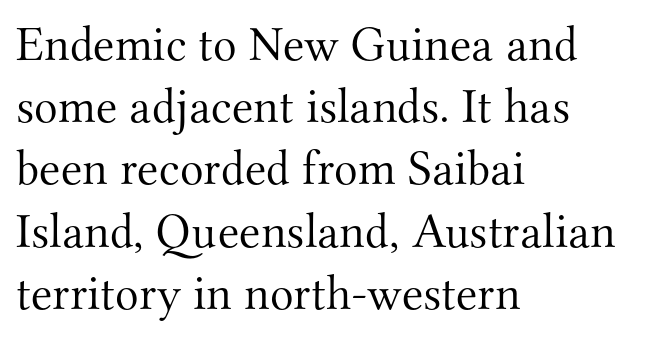
{"serif": "yes", "italic": "no", "bold": "no", "weight": "light", "width": "normal", "stroke_contrast": "medium", "x_height": "small", "monospaced": "no", "underline": "no", "align": "left", "line_spacing": "normal", "line_spacing_ratio": 1.27, "letter_spacing": "normal", "letter_spacing_em": 0.0, "glyph_px": 49}
